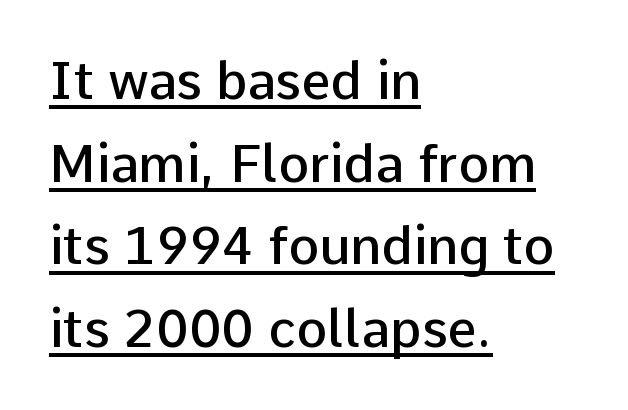
Is this a fixed-width face? No — the glyphs have proportional, varying widths. Horizontal alignment here is leftward, the default for most running prose. Look at the stroke-to-counter ratio: somewhat heavy, a semibold. Default kerning and tracking; the words read as compact shapes. These lines are composed in type without serifs.
